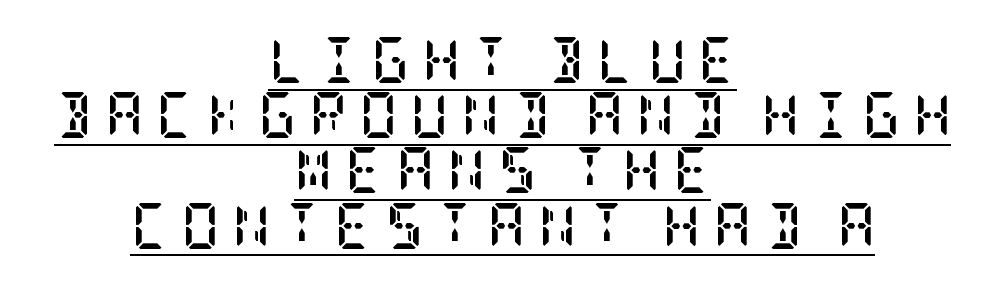
The image shows 46 px semibold, condensed serif type, upright; set centered, line spacing 1.2x, unusually wide letter spacing (+0.29 em), underlined; low stroke contrast and a large x-height.
